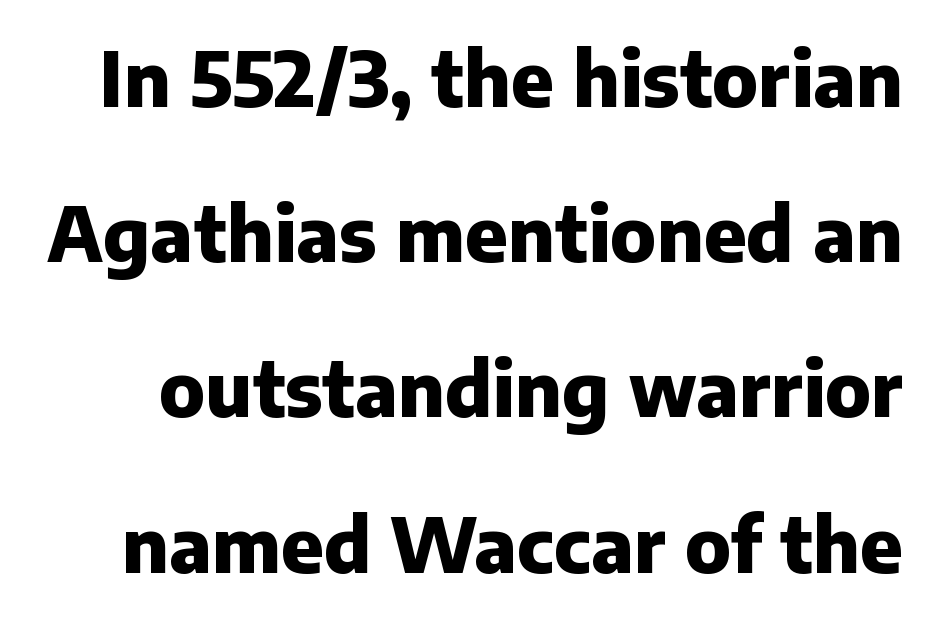
The specimen omits any rule beneath the text block's lines. Does extra space separate the letters? No, they use regular spacing. In terms of posture, this sample is upright. These lines are composed in type without serifs. A full-strength bold gives these letters their thick strokes. Whoever set this chose breathing room over compactness in the vertical rhythm.
